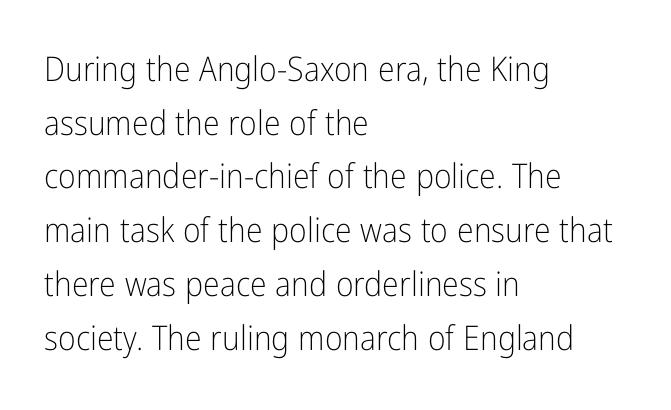
{"serif": "no", "italic": "no", "bold": "no", "weight": "light", "width": "condensed", "stroke_contrast": "low", "x_height": "medium", "monospaced": "no", "underline": "no", "align": "left", "line_spacing": "normal", "line_spacing_ratio": 1.58, "letter_spacing": "normal", "letter_spacing_em": 0.0, "glyph_px": 34}
